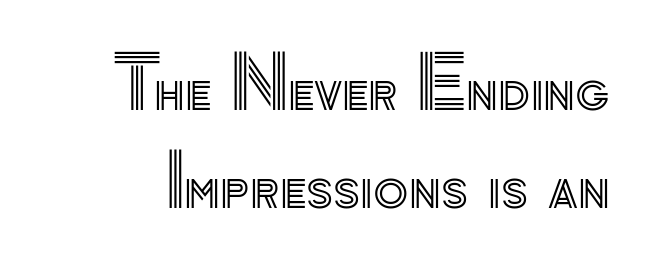
Q: Is the text italic (slanted)? A: No, it is upright.
Q: Is the text underlined? A: No.
Q: Is the spacing between letters normal or unusually wide? A: Normal.
Q: Is the spacing between lines tight, normal or loose? A: Normal.
Q: Width (condensed, normal, or wide)? A: Normal.
Q: x-height? A: Small.
Q: Monospaced? A: No.
